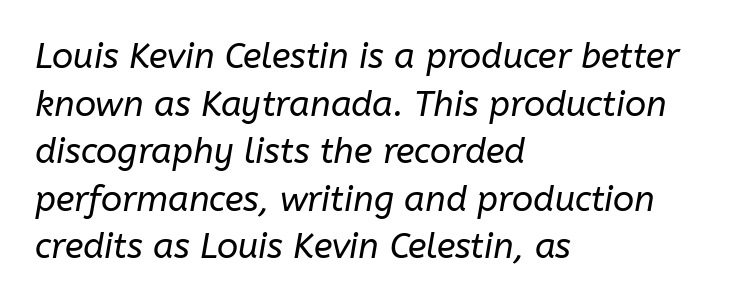
The lettering tilts uniformly, giving the passage an italic look. Summary of vertical rhythm: regular, with standard interline spacing. Horizontal alignment here is leftward, the default for most running prose. Decoration check: the copy has no underline. These lines are rendered in a variable-pitch font. Heft: none added — not bold.
